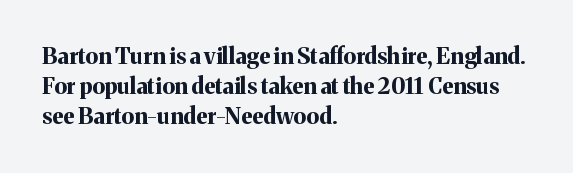
The image shows 22 px bold type, upright; set left-aligned, normal line spacing (1.37x), normal letter spacing, not underlined.
